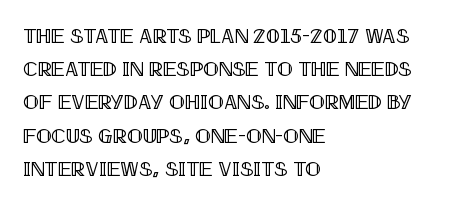
The tracking reads as untouched default to a designer's eye. Anything drawn beneath the words? Only blank space. Leading: standard. The lettering holds an erect, upright posture throughout.
